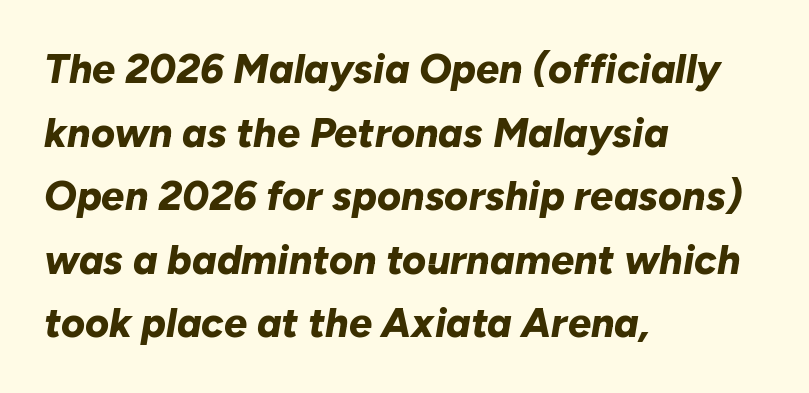
The rag falls on the right side of this text block. Characters follow at the spacing the type designer built in. The lines sit at an ordinary, default distance from one another. A clean baseline with only descenders dipping below it. The letters advance in unequal steps, a hallmark of proportional type.
